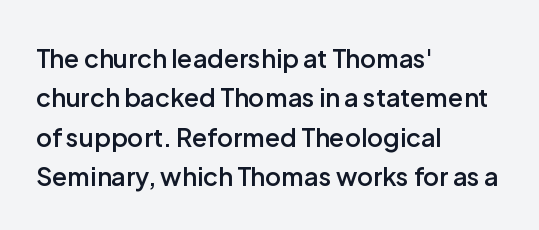
Q: Is the text bold? A: Semi-bold.
Q: Is the text italic (slanted)? A: No, it is upright.
Q: Is the text underlined? A: No.
Q: How is the paragraph aligned? A: Left-aligned.
Q: Is the spacing between letters normal or unusually wide? A: Normal.
Q: Is the spacing between lines tight, normal or loose? A: Normal.
